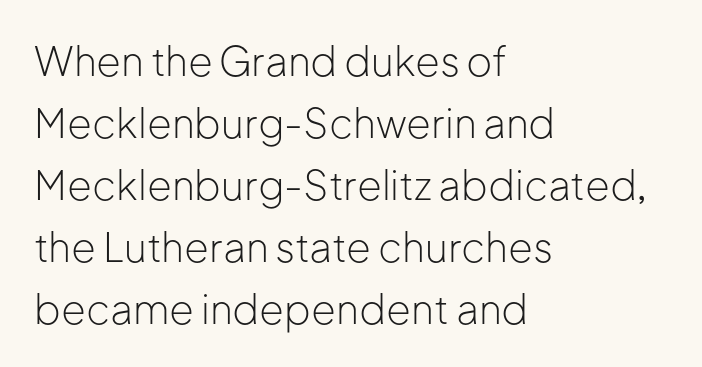
Q: Is the text bold? A: No.
Q: Is the text italic (slanted)? A: No, it is upright.
Q: Is the typeface a serif or a sans-serif typeface? A: Sans-serif.
Q: Is the text underlined? A: No.
Q: How is the paragraph aligned? A: Left-aligned.
Q: Is the spacing between letters normal or unusually wide? A: Normal.
Q: Is the spacing between lines tight, normal or loose? A: Normal.
Q: Width (condensed, normal, or wide)? A: Normal.
Q: Stroke contrast? A: Low.
Q: x-height? A: Medium.
Q: Monospaced? A: No.
